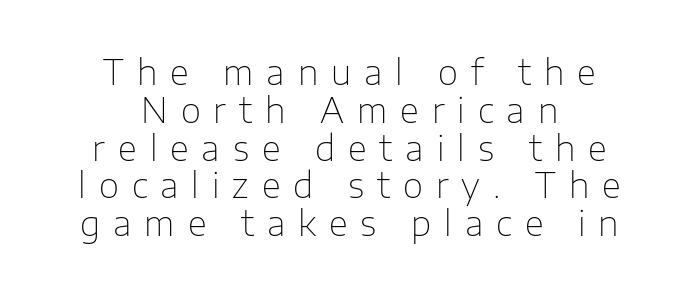
{"serif": "no", "italic": "no", "bold": "no", "weight": "thin", "width": "normal", "stroke_contrast": "low", "x_height": "medium", "monospaced": "no", "underline": "no", "align": "center", "line_spacing": "tight", "line_spacing_ratio": 1.08, "letter_spacing": "wide", "letter_spacing_em": 0.37, "glyph_px": 35}
